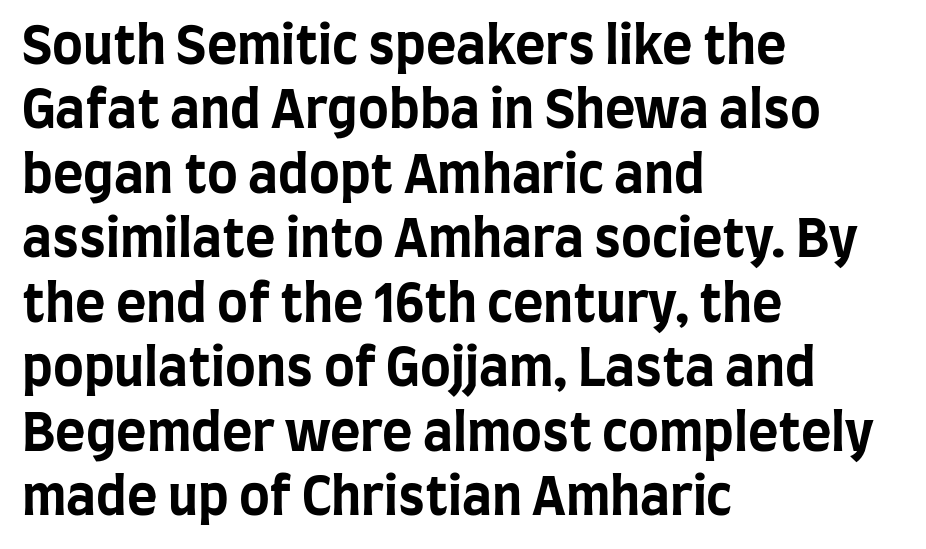
Q: Is the text bold? A: Yes.
Q: Is the text italic (slanted)? A: No, it is upright.
Q: Is the typeface a serif or a sans-serif typeface? A: Sans-serif.
Q: Is the text underlined? A: No.
Q: How is the paragraph aligned? A: Left-aligned.
Q: Is the spacing between letters normal or unusually wide? A: Normal.
Q: Width (condensed, normal, or wide)? A: Condensed.
Q: Stroke contrast? A: Low.
Q: x-height? A: Large.
Q: Monospaced? A: No.
